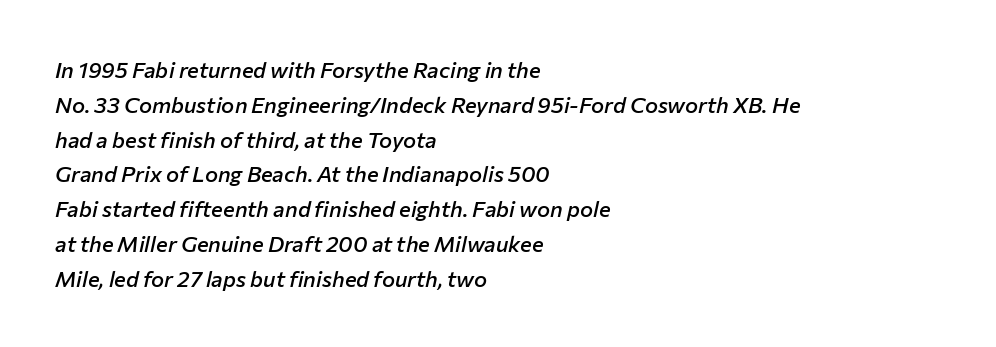
Q: Is the text bold? A: Semi-bold.
Q: Is the text italic (slanted)? A: Yes, it leans right by about 12 degrees.
Q: Is the text underlined? A: No.
Q: How is the paragraph aligned? A: Left-aligned.
Q: Is the spacing between letters normal or unusually wide? A: Normal.
Q: Is the spacing between lines tight, normal or loose? A: Normal.
